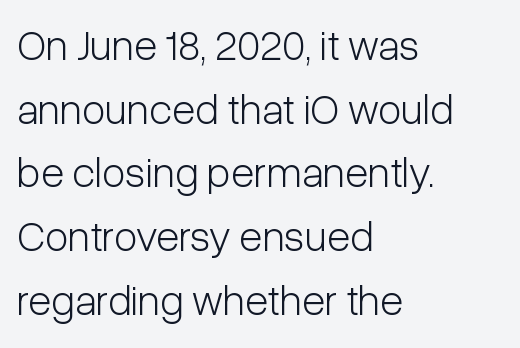
The image shows 43 px light, condensed sans-serif type, upright; set left-aligned, normal line spacing (1.48x), normal letter spacing, not underlined; low stroke contrast and a medium x-height.
